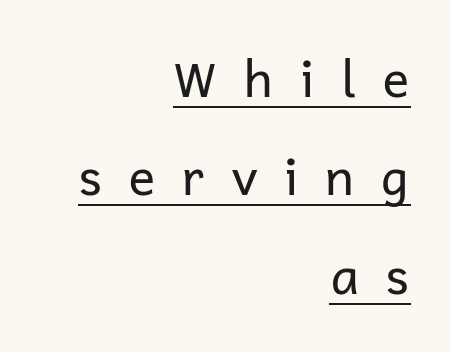
It's the straight-up-and-down kind of type. Note: no serifs on the glyphs. The vertical gap from one line to the next is large. Nothing heavy about these letters — not bold at all. The passage shown is typed in a proportional face where columns would drift. How are the letters spaced? Widely, with obvious added tracking.
